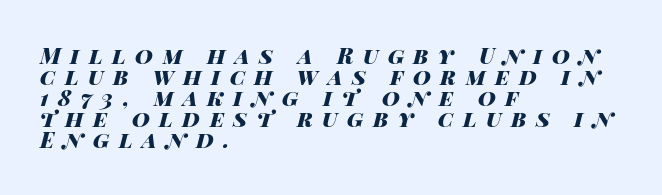
Q: Is the text bold? A: Yes.
Q: Is the text italic (slanted)? A: Yes, it leans right by about 14 degrees.
Q: Is the text underlined? A: No.
Q: How is the paragraph aligned? A: Left-aligned.
Q: Is the spacing between letters normal or unusually wide? A: Unusually wide.
Q: Is the spacing between lines tight, normal or loose? A: Tight.
